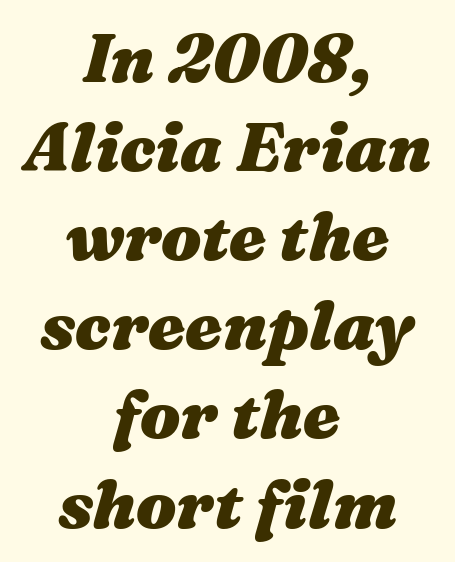
The image shows 67 px heavy, wide type, italic (leaning right); set centered, normal line spacing (1.33x), normal letter spacing, not underlined; medium stroke contrast and a medium x-height.
